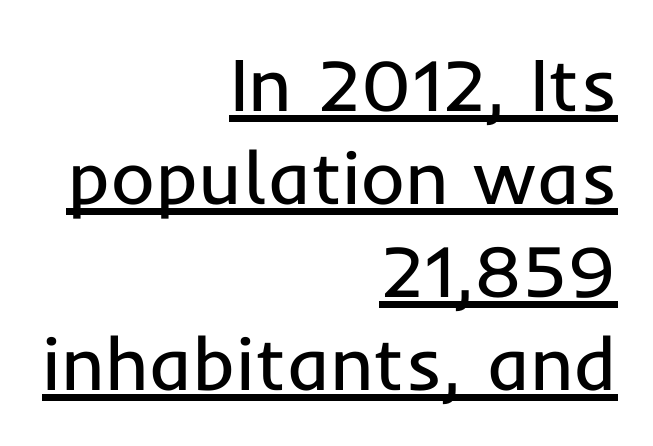
The face used here is proportionally spaced, like ordinary book or web type. You could call the tracking neutral — neither tight nor loose. The lettering is marked with a stroke running underneath it. The type family on display is of the sans-serif kind. Caption: face not bold, strokes unweighted.
